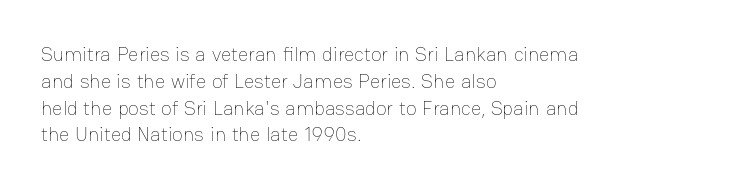
Q: Is the text bold? A: No.
Q: Is the text italic (slanted)? A: No, it is upright.
Q: Is the text underlined? A: No.
Q: How is the paragraph aligned? A: Left-aligned.
Q: Is the spacing between letters normal or unusually wide? A: Normal.
Q: Is the spacing between lines tight, normal or loose? A: Normal.
